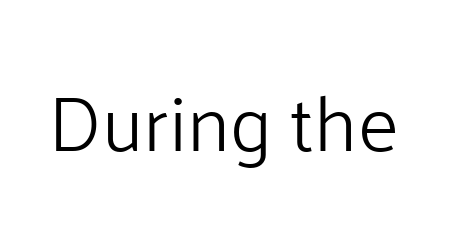
The font family rendered here belongs to the sans-serif group. Every stem runs plumb, perpendicular to the baseline. The letters advance in unequal steps, a hallmark of proportional type. The typeface has the unassuming heft of standard copy or less. Tracking value appears to be zero — textbook default spacing. The zone under the glyphs is completely vacant.
